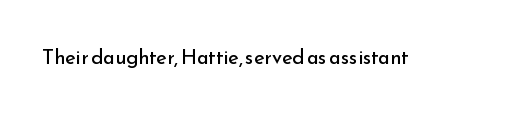
{"italic": "no", "bold": "no", "underline": "no", "letter_spacing": "normal", "letter_spacing_em": 0.0, "glyph_px": 20}
